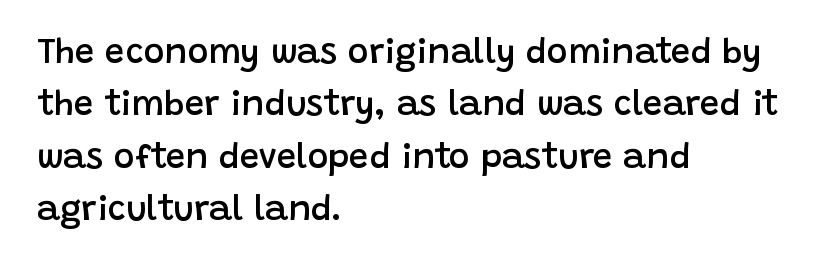
Ordinary non-slanted type is in use. In CSS terms this would be text-align: left. Only glyphs here, with clear space below each row. Bold? Not quite — semibold, heavier than regular but stopping short.
